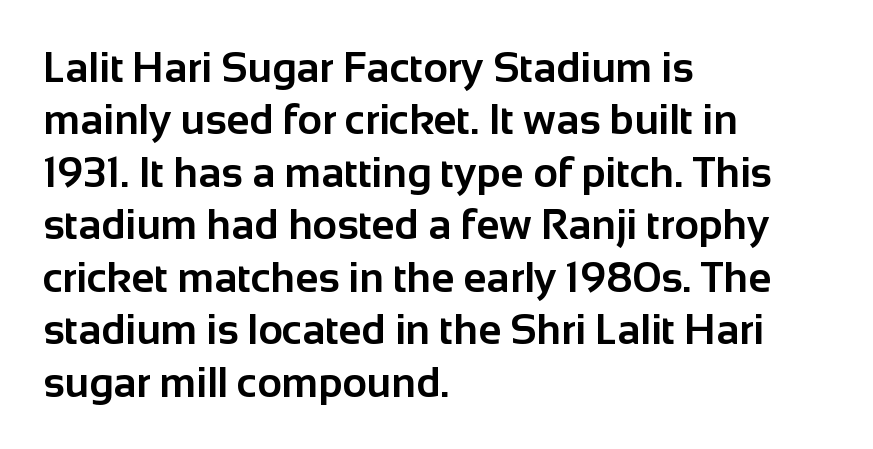
The passage shown has conventional tracking throughout. Posture: upright roman. In terms of letterform style, serifs are entirely absent. Notice how thick the strokes are: this is what a full bold looks like. Decoration check: the copy has no underline.
